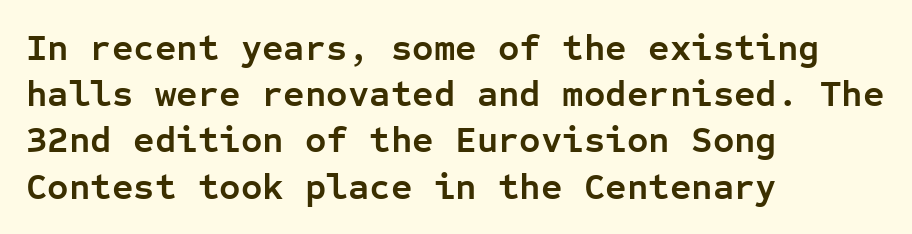
What kind of face is this? One without serifs — a sans. Summary of weight: heavy, a full bold. Monospaced: the letters line up in strict vertical columns. Caption: standard tracking, unaltered. Each line starts at the same left margin while the right side varies. The axis of the letterforms is exactly vertical.
